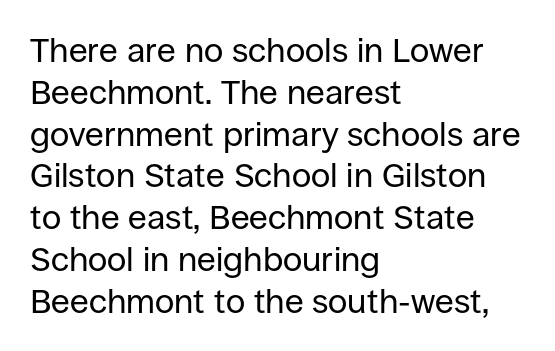
The image shows 34 px regular-weight sans-serif type, upright; set left-aligned, line spacing 1.23x, normal letter spacing, not underlined; low stroke contrast and a large x-height.
